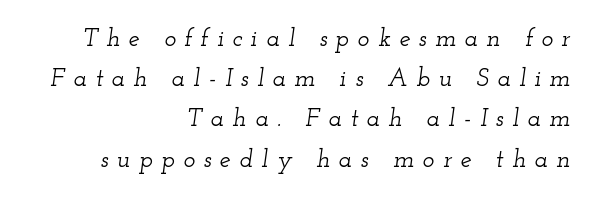
The rows are spaced the way most documents space them. Beneath every word, the page is bare. Students, note that the glyphs here are deliberately spaced far apart. If you drew a line through each stem, it would be angled. Casual observation: everything's shoved over to the right.
